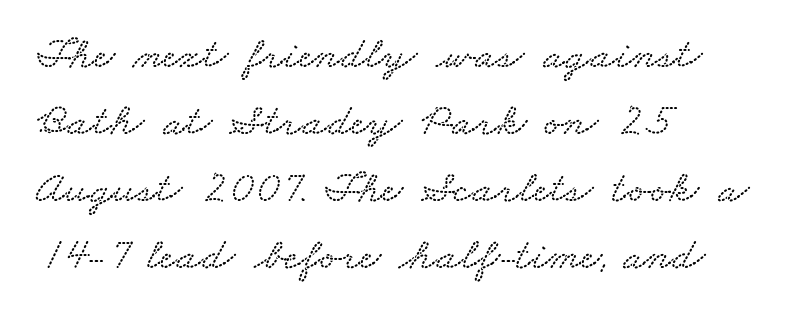
Q: Is the text underlined? A: No.
Q: How is the paragraph aligned? A: Left-aligned.
Q: Is the spacing between letters normal or unusually wide? A: Normal.
Q: Is the spacing between lines tight, normal or loose? A: Normal.
Q: Width (condensed, normal, or wide)? A: Wide.
Q: Stroke contrast? A: Low.
Q: x-height? A: Small.
Q: Monospaced? A: No.
